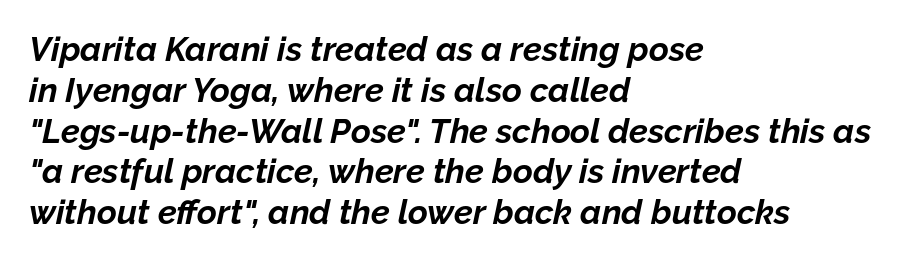
No word sits above an underline. Characters follow at the spacing the type designer built in. Varying glyph widths throughout — classic text-font behaviour. The letters are slanted; this is an italic face. Compared with a centered layout, this one pins lines to the left instead.
